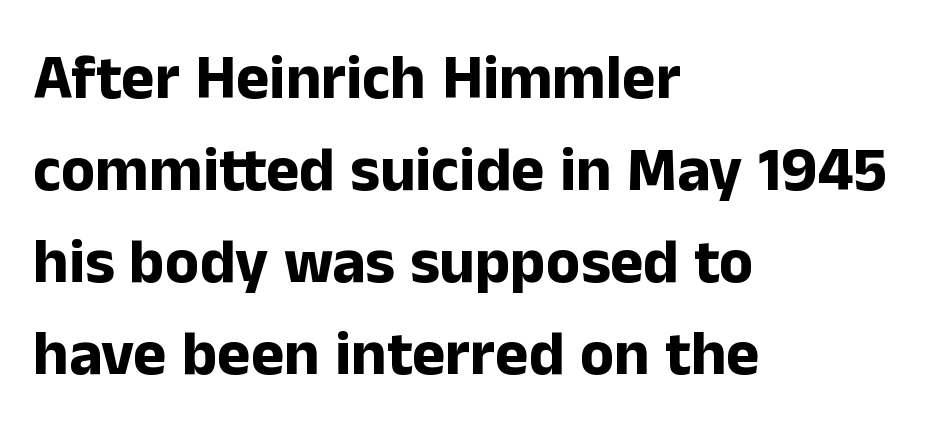
The image shows 63 px bold sans-serif type, upright; set left-aligned, normal line spacing (1.46x), normal letter spacing, not underlined; low stroke contrast and a medium x-height.
